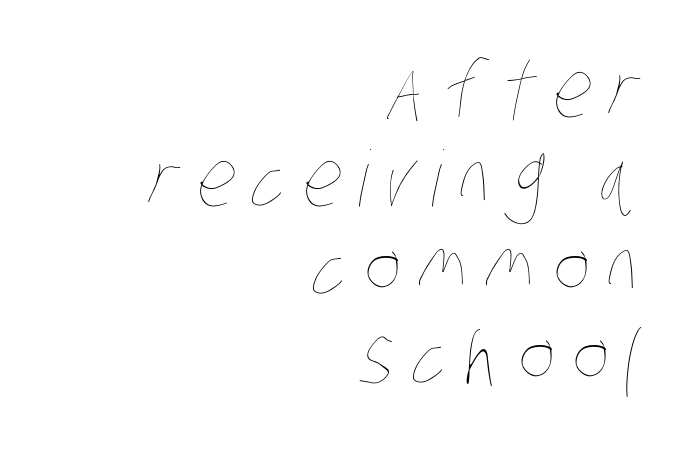
The image shows 77 px thin, condensed type; set right-aligned, tight line spacing (1.15x), unusually wide letter spacing (+0.23 em), not underlined; low stroke contrast and a large x-height.
